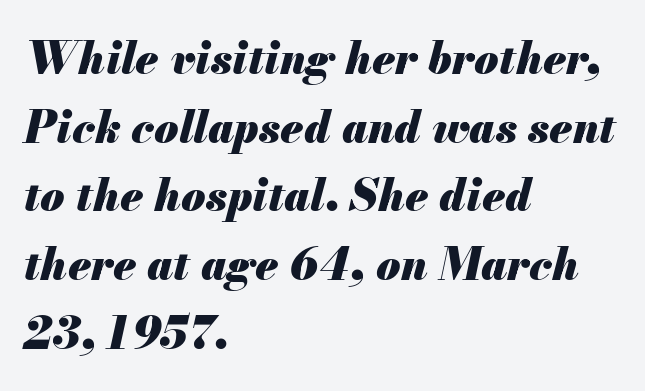
The image shows 44 px heavy type, italic (leaning right); set left-aligned, normal line spacing (1.56x), normal letter spacing, not underlined; medium stroke contrast and a small x-height.
